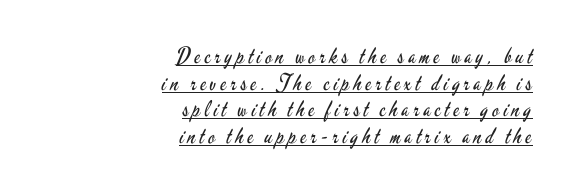
Q: Is the text bold? A: No.
Q: Is the text italic (slanted)? A: Yes.
Q: Is the text underlined? A: Yes.
Q: How is the paragraph aligned? A: Right-aligned.
